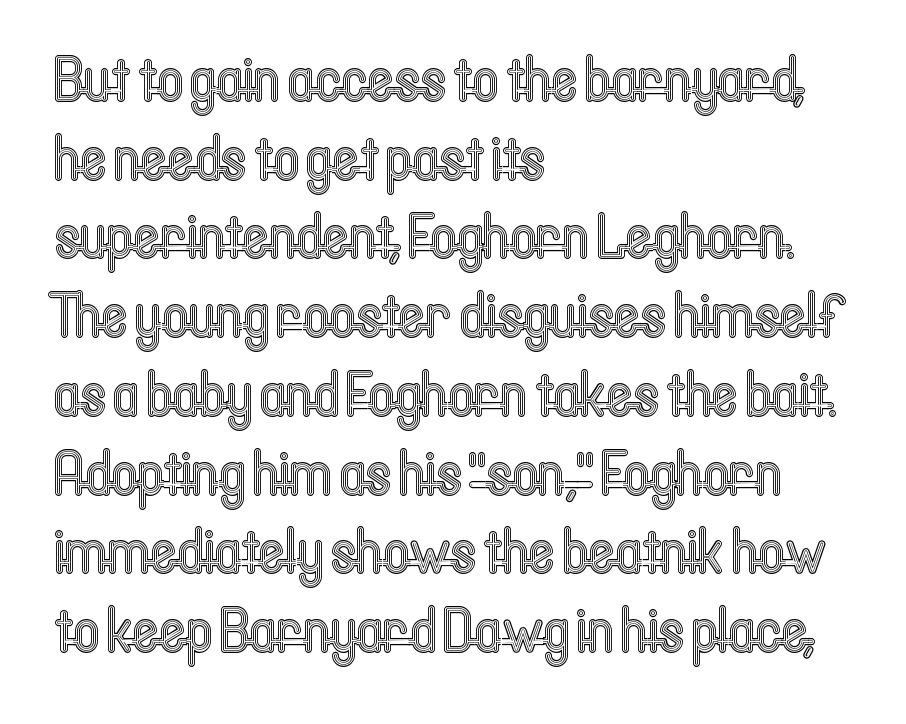
The image shows 63 px condensed type, upright; set left-aligned, normal line spacing (1.25x), normal letter spacing, not underlined; a medium x-height.
